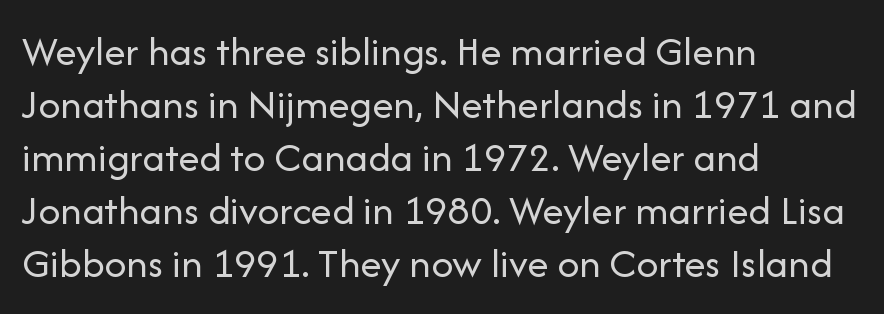
Is the type heavy? It reads as light-to-regular instead. A typesetter would call this proportional, since set widths differ per character. The rendering anchors every line to the left-hand side. Does the lettering tilt? It doesn't — this is upright.
